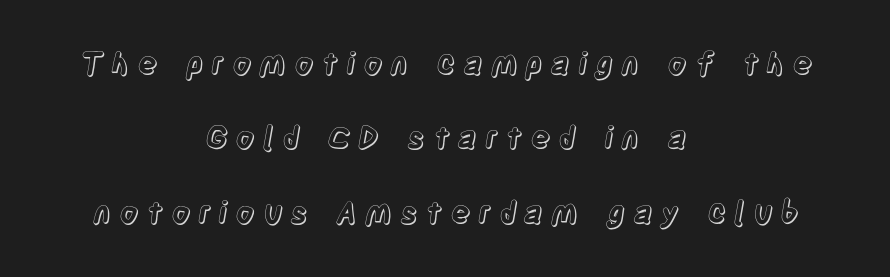
Q: Is the text italic (slanted)? A: Yes.
Q: Is the text underlined? A: No.
Q: How is the paragraph aligned? A: Centered.
Q: Is the spacing between letters normal or unusually wide? A: Unusually wide.
Q: Is the spacing between lines tight, normal or loose? A: Loose.
Q: Width (condensed, normal, or wide)? A: Condensed.
Q: x-height? A: Large.
Q: Monospaced? A: No.
